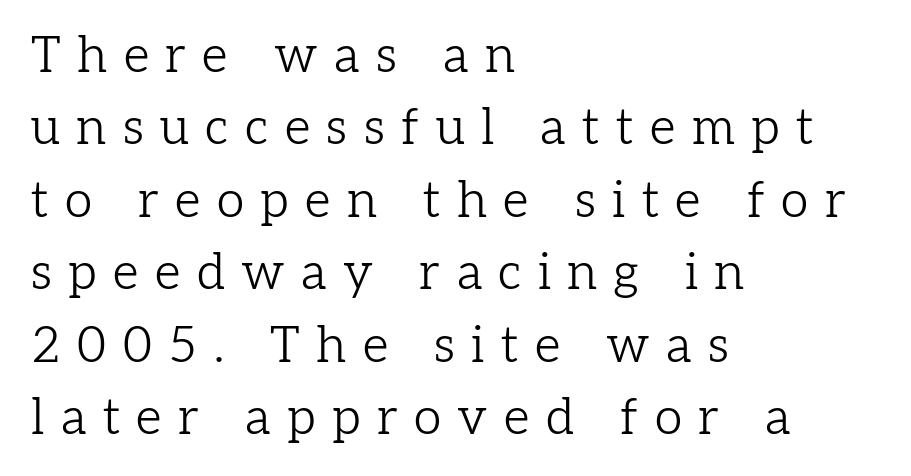
The image shows 50 px light serif type, upright; set left-aligned, normal line spacing (1.45x), unusually wide letter spacing (+0.33 em), not underlined; low stroke contrast and a medium x-height.
